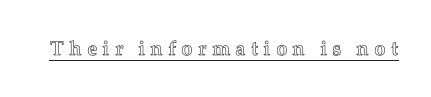
Honestly, the underline is the first thing you notice here. Italic? Not at all — the glyphs are vertical. Tracking value appears strongly positive — letters spread wide.
